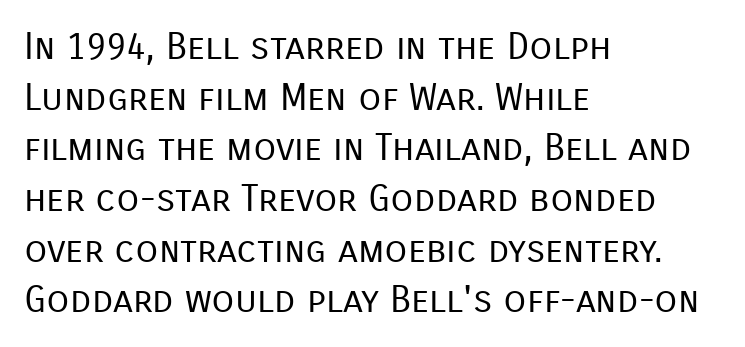
Here the designer chose a conventional face with non-uniform glyph widths. No feet cap the strokes, marking this as sans-serif type. These lines keep a tight, regular rhythm from letter to letter. The area under the type is left untouched. Layout note: lines flush left. The lettering stays uniformly vertical, giving the passage a roman look.
